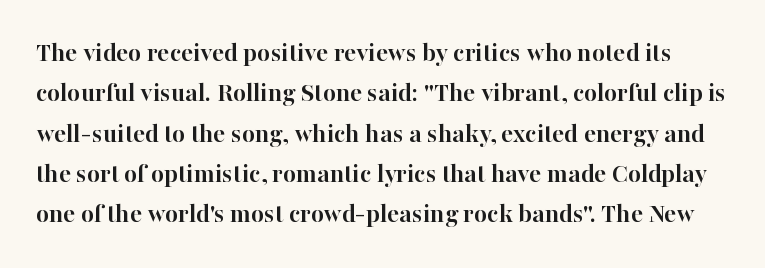
Q: Is the text bold? A: Yes.
Q: Is the text italic (slanted)? A: No, it is upright.
Q: Is the typeface a serif or a sans-serif typeface? A: Serif.
Q: Is the text underlined? A: No.
Q: Is the spacing between letters normal or unusually wide? A: Normal.
Q: Is the spacing between lines tight, normal or loose? A: Normal.
Q: Width (condensed, normal, or wide)? A: Normal.
Q: Stroke contrast? A: High.
Q: x-height? A: Medium.
Q: Monospaced? A: No.
